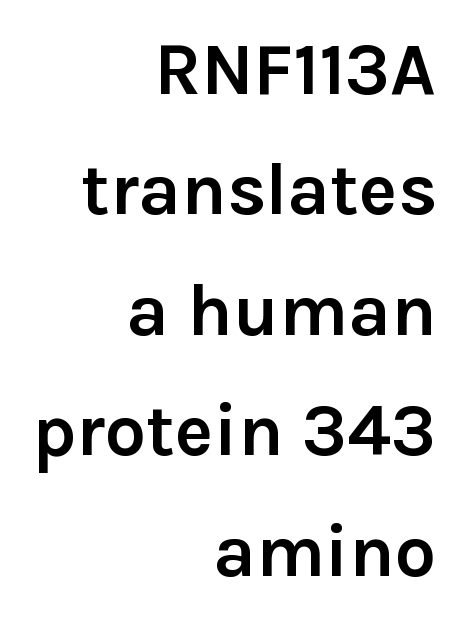
Typesetter's note: full bold, strokes at maximum text heaviness. The glyphs are unaccompanied by any horizontal stroke below them. Vertically, the passage feels balanced, rows spaced as you'd expect. This sample uses plain, unmodified letter spacing. Every row of glyphs terminates at an identical x-position on the right. This is the regular roman posture of the typeface.
